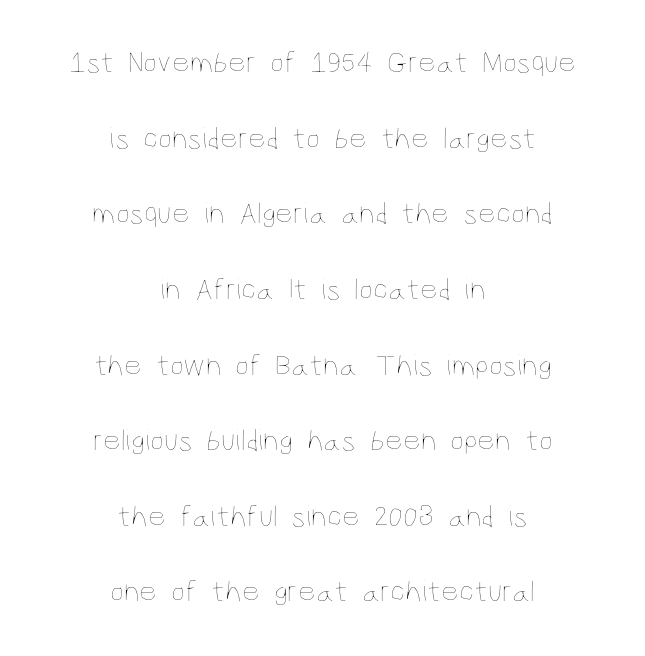
The image shows 31 px thin, condensed type, upright; set centered, loose line spacing (2.44x), normal letter spacing, not underlined; low stroke contrast and a large x-height.
